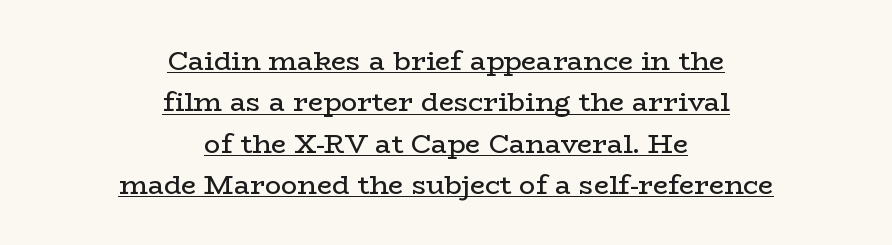
{"italic": "no", "bold": "no", "underline": "yes", "align": "center", "line_spacing": "normal", "line_spacing_ratio": 1.53, "letter_spacing": "normal", "letter_spacing_em": 0.0, "glyph_px": 27}
